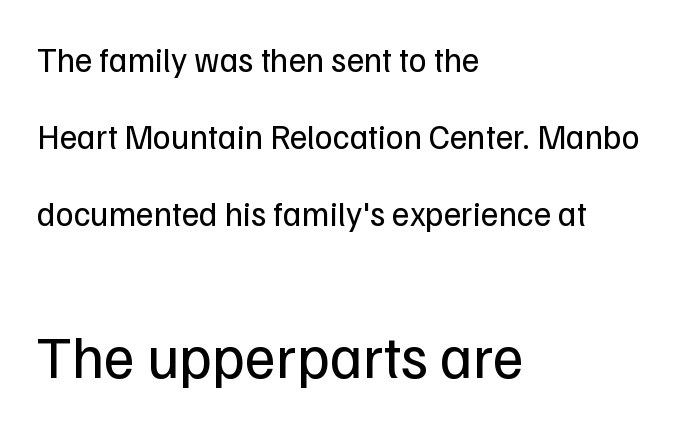
Q: Is the text bold? A: No.
Q: Is the text italic (slanted)? A: No, it is upright.
Q: Is the typeface a serif or a sans-serif typeface? A: Sans-serif.
Q: Is the text underlined? A: No.
Q: How is the paragraph aligned? A: Left-aligned.
Q: Is the spacing between letters normal or unusually wide? A: Normal.
Q: Is the spacing between lines tight, normal or loose? A: Loose.
Q: Which block of text is set in a larger size, the first (top) or the second (bottom)? A: The second (bottom) one.
Q: Width (condensed, normal, or wide)? A: Normal.
Q: Stroke contrast? A: Low.
Q: x-height? A: Medium.
Q: Monospaced? A: No.
